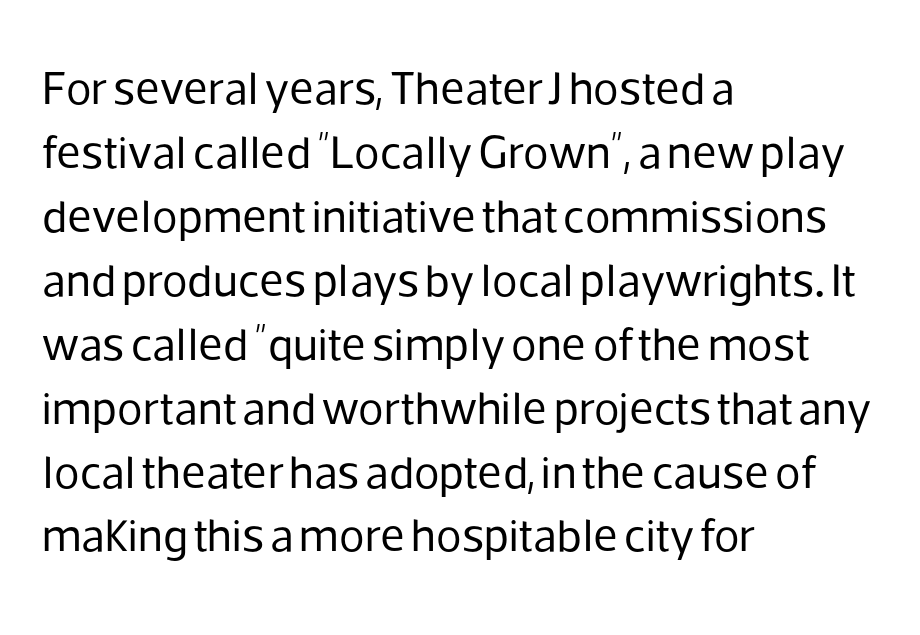
The image shows 47 px regular-weight sans-serif type, upright; set left-aligned, normal line spacing (1.36x), normal letter spacing, not underlined; low stroke contrast and a medium x-height.
